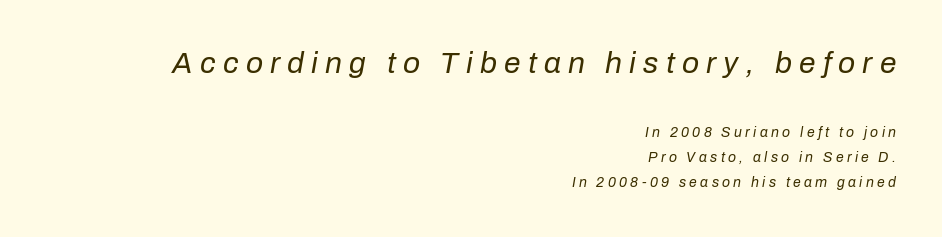
The image shows 30 px regular-weight type, italic (leaning right); set right-aligned, line spacing 1.8x, unusually wide letter spacing (+0.24 em), not underlined; the first (top) block is 2.14x larger; low stroke contrast and a medium x-height.
